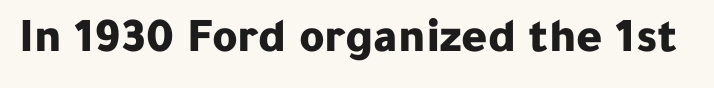
The image shows 49 px bold sans-serif type, upright; set normal letter spacing, not underlined; low stroke contrast and a medium x-height.
